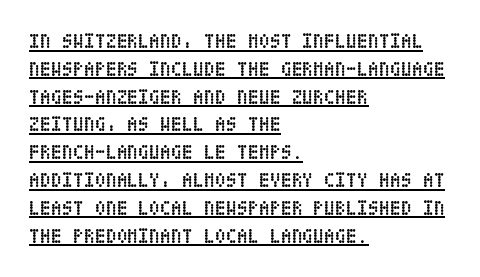
The image shows 20 px bold type, upright; set left-aligned, normal line spacing (1.39x), normal letter spacing, underlined.
